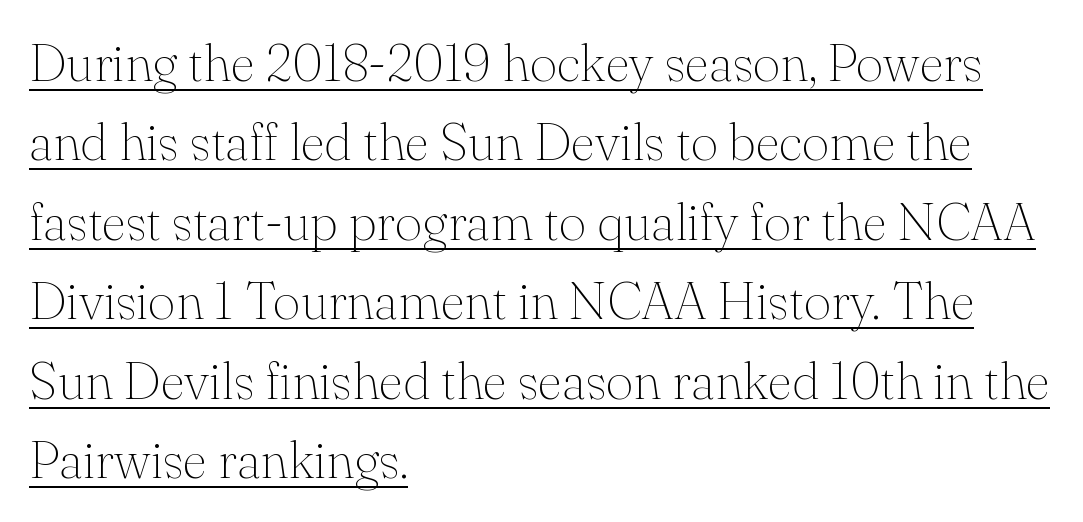
The image shows 53 px thin serif type, upright; set left-aligned, normal line spacing (1.5x), normal letter spacing, underlined; medium stroke contrast and a small x-height.
